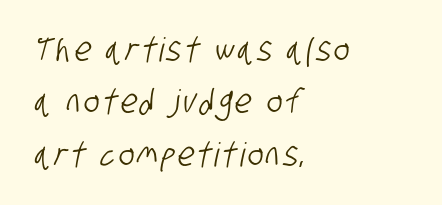
{"serif": "no", "width": "condensed", "stroke_contrast": "low", "x_height": "large", "monospaced": "no", "underline": "no", "align": "left", "line_spacing": "normal", "line_spacing_ratio": 1.59, "glyph_px": 33}
